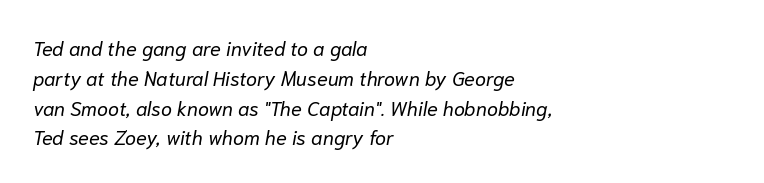
Has an underline been added? It has not. Honestly, the row spacing looks completely unremarkable. There's an unmistakable incline to the writing here. The letterforms sit at book weight or below. Line starts are locked; line ends wander.
